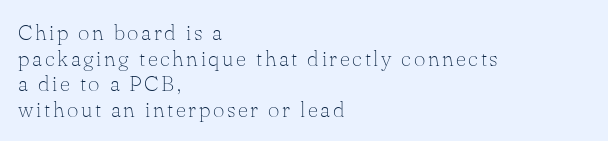
The space beneath each line is pristine and unruled. The letters stand straight up with perfectly vertical stems. Teacher's note: observe the even left margin — that is flush-left alignment. Stroke mass is kept to a normal reading level or below.
